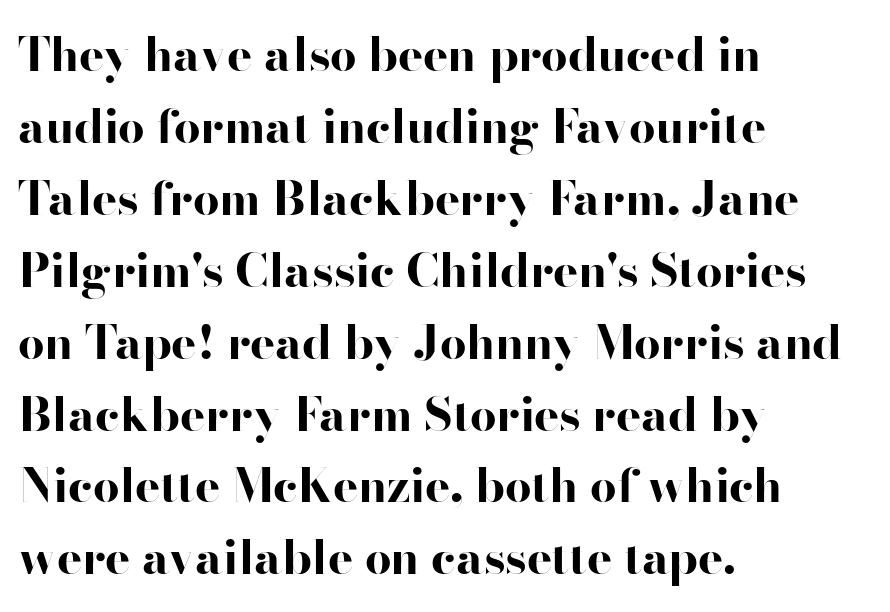
The image shows 47 px bold, wide sans-serif type, upright; set left-aligned, normal line spacing (1.53x), normal letter spacing, not underlined; high stroke contrast and a small x-height.
